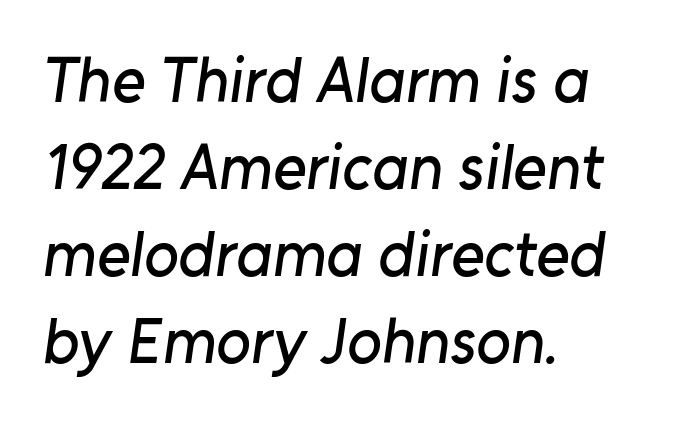
Q: Is the typeface a serif or a sans-serif typeface? A: Sans-serif.
Q: Is the text underlined? A: No.
Q: How is the paragraph aligned? A: Left-aligned.
Q: Is the spacing between letters normal or unusually wide? A: Normal.
Q: Is the spacing between lines tight, normal or loose? A: Normal.
Q: Width (condensed, normal, or wide)? A: Normal.
Q: Stroke contrast? A: Low.
Q: x-height? A: Medium.
Q: Monospaced? A: No.
